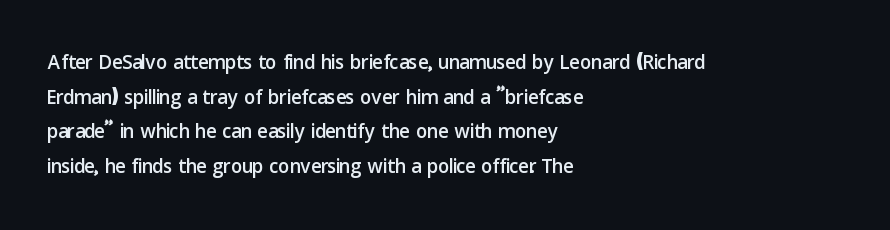
Words float on clear page, feet unadorned. A roman cut, with each character standing at attention. A typesetter would call this proportional, since set widths differ per character. The designer went with a sans here, leaving each stem footless. Horizontally, the lines are justified to the leading edge only.
